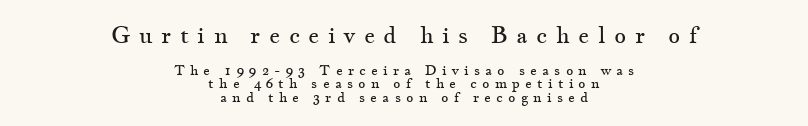
Compare the two chunks: the upper has the greater cap height. Caption: expanded tracking, letters set apart. The face looks like a standard text weight, possibly lighter. Nope, not italic — everything's standing straight. Students, observe: this is what under-led, compact text looks like.
